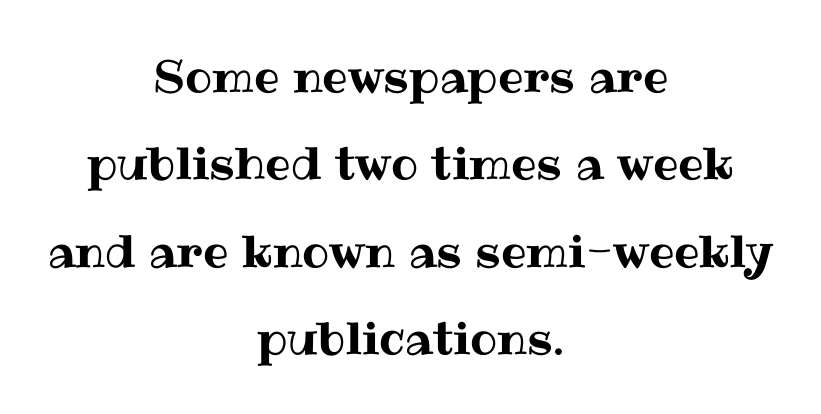
Q: Is the text italic (slanted)? A: No, it is upright.
Q: Is the text underlined? A: No.
Q: How is the paragraph aligned? A: Centered.
Q: Is the spacing between letters normal or unusually wide? A: Normal.
Q: Is the spacing between lines tight, normal or loose? A: Loose.
Q: Width (condensed, normal, or wide)? A: Normal.
Q: Stroke contrast? A: Medium.
Q: x-height? A: Medium.
Q: Monospaced? A: No.
